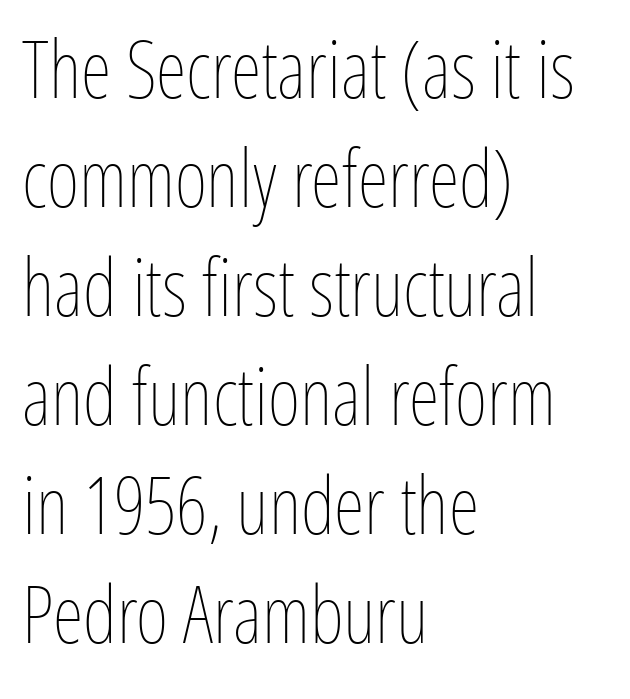
The image shows 79 px thin, condensed type, upright; set left-aligned, normal line spacing (1.38x), normal letter spacing, not underlined; low stroke contrast and a medium x-height.
